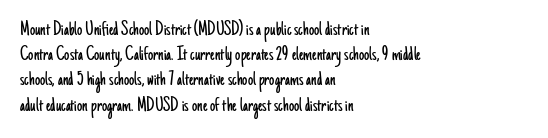
{"italic": "no", "bold": "no", "underline": "no", "align": "left", "line_spacing_ratio": 1.2, "letter_spacing": "normal", "letter_spacing_em": 0.0, "glyph_px": 21}
